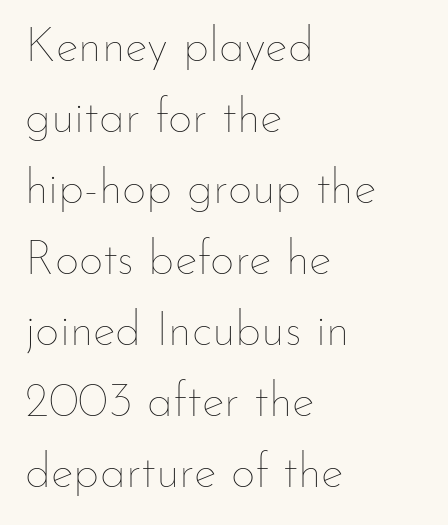
Q: Is the text bold? A: No.
Q: Is the text italic (slanted)? A: No, it is upright.
Q: Is the text underlined? A: No.
Q: How is the paragraph aligned? A: Left-aligned.
Q: Is the spacing between letters normal or unusually wide? A: Normal.
Q: Is the spacing between lines tight, normal or loose? A: Normal.
Q: Width (condensed, normal, or wide)? A: Normal.
Q: Stroke contrast? A: Low.
Q: x-height? A: Small.
Q: Monospaced? A: No.
